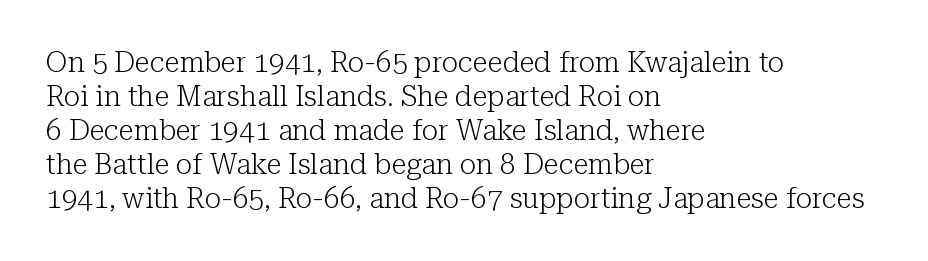
Only glyphs here, with clear space below each row. Tracking value appears to be zero — textbook default spacing. The lines are quadded left. The typography opts for an upright posture over an oblique one. On a weight scale, this lands at 450 or below.
